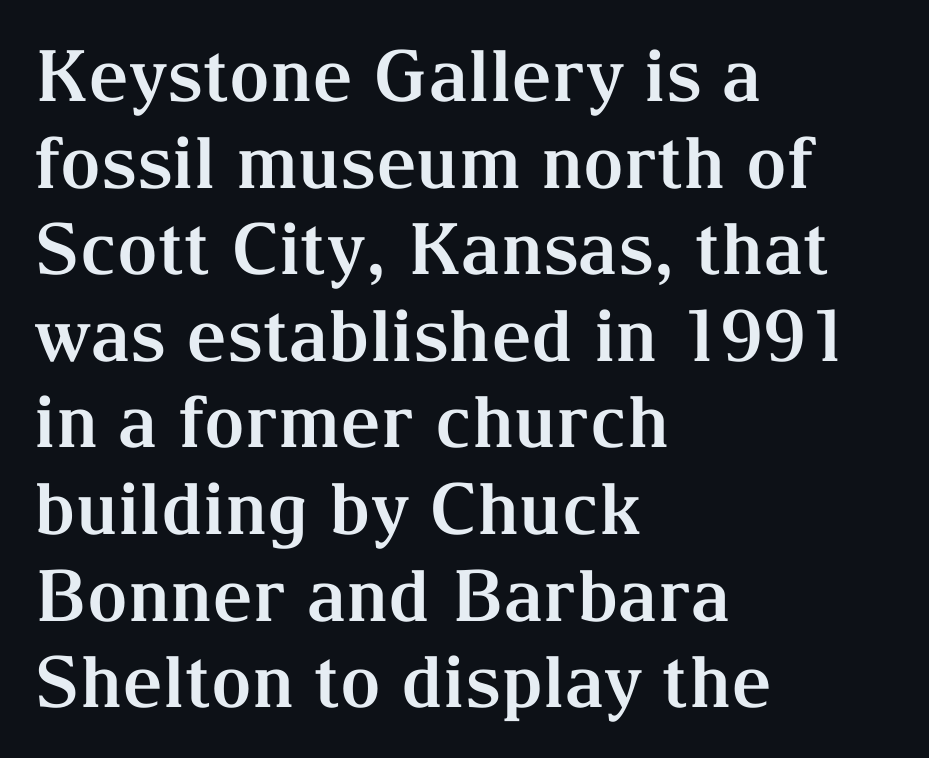
The gaps between neighbouring characters are ordinary and unremarkable. Note the varied advance widths — an 'i' is clearly narrower than an 'm'. Students, this is bold: see how much ink each stroke carries. To sum up the face: it has serifs. Glance below the letters and you will spot only blank space.
